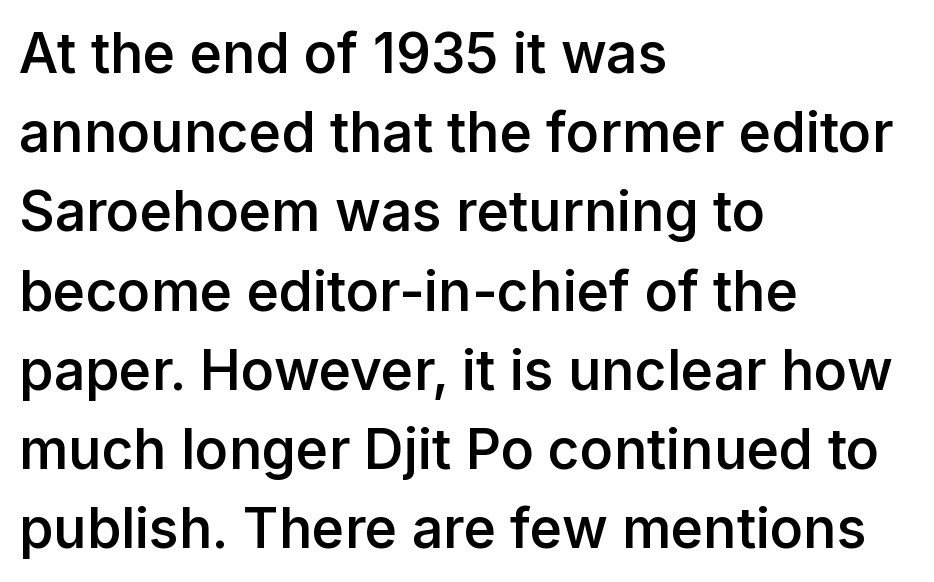
The image shows 55 px semibold sans-serif type, upright; set left-aligned, normal line spacing (1.44x), normal letter spacing, not underlined; low stroke contrast and a medium x-height.
